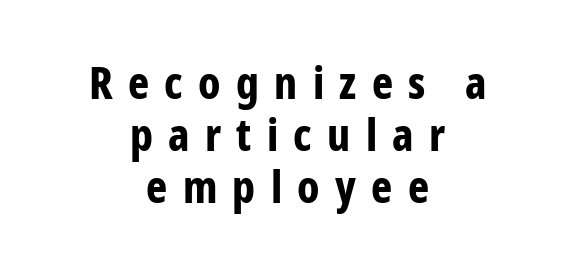
Short note: letters widely spaced. The glyphs are unaccompanied by any horizontal stroke below them. Typographic density is high because the face is bold. The specimen reads as upright at a glance.
